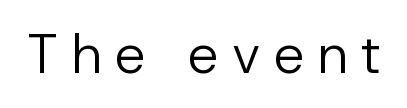
{"serif": "no", "italic": "no", "bold": "no", "weight": "regular", "width": "normal", "stroke_contrast": "low", "x_height": "medium", "monospaced": "no", "underline": "no", "letter_spacing": "wide", "letter_spacing_em": 0.23, "glyph_px": 55}
